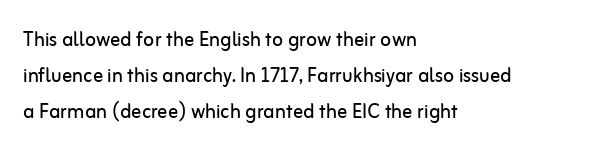
The cut favours lightness, reaching ordinary text weight at its darkest. Left-aligned paragraph, ragged on the right. There is no visible air inserted between adjacent glyphs. Has an underline been added? It has not. Upright lettering throughout. Leading matches the norm, producing a regular column.
